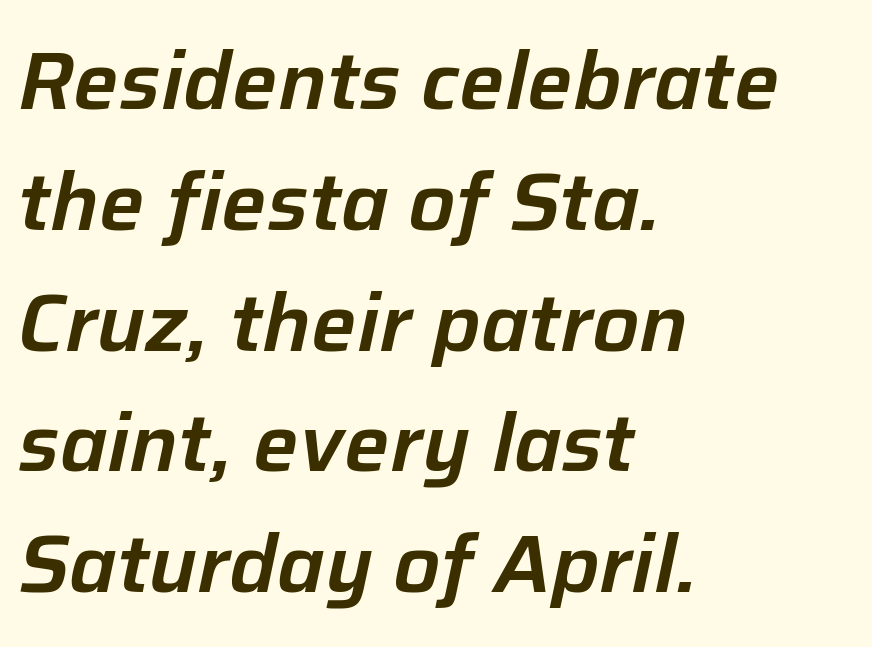
Does the copy run flush right? No — it runs flush left. Do the characters align in a grid? No, the font is proportional. Vertical spacing — default. Characters follow at the spacing the type designer built in. Any mark beneath the type? The region is blank.
